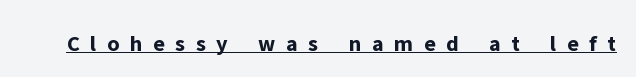
{"italic": "no", "bold": "yes", "underline": "yes", "letter_spacing": "wide", "letter_spacing_em": 0.46, "glyph_px": 23}
